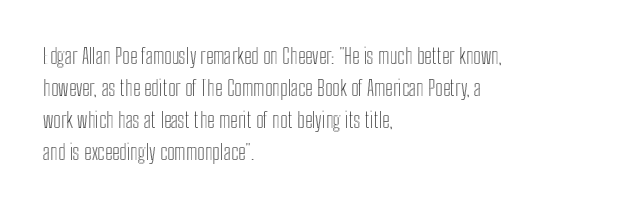
Spacing between characters is what you'd get straight out of the box. This sample is left-justified, so line endings fall wherever the words run out. Has an underline been added? It has not. Evenly set lines give the paragraph a standard silhouette. You can tell it's not italic because the verticals are truly vertical.
